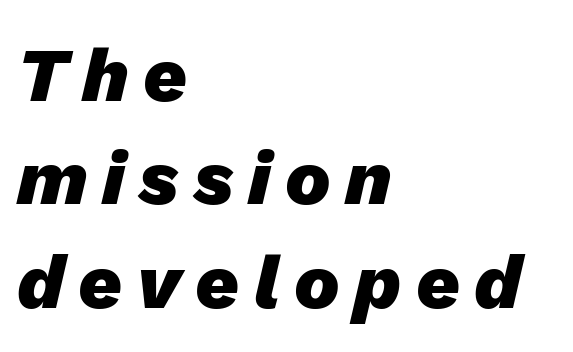
The image shows 76 px heavy type, italic (leaning right); set left-aligned, normal line spacing (1.36x), not underlined; low stroke contrast and a medium x-height.
